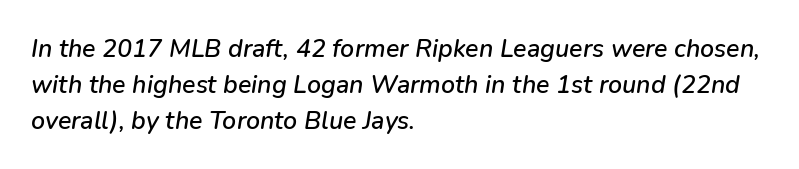
{"italic": "yes", "lean": "right", "slant_degrees": 9, "underline": "no", "align": "left", "line_spacing": "normal", "line_spacing_ratio": 1.44, "letter_spacing": "normal", "letter_spacing_em": 0.0, "glyph_px": 25}
